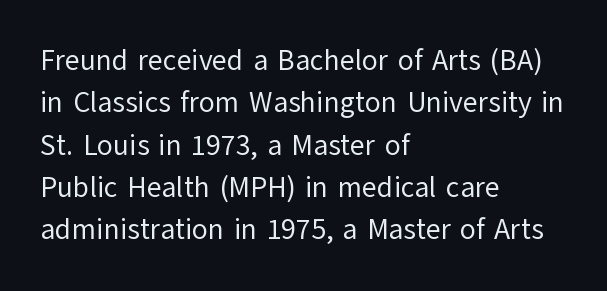
{"serif": "no", "italic": "no", "bold": "no", "weight": "regular", "width": "normal", "stroke_contrast": "low", "x_height": "medium", "monospaced": "no", "underline": "no", "align": "left", "line_spacing": "normal", "line_spacing_ratio": 1.46, "letter_spacing": "normal", "letter_spacing_em": 0.0, "glyph_px": 29}
